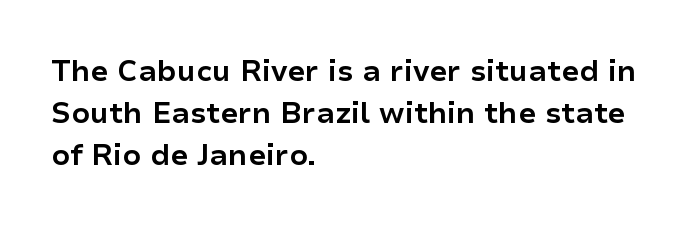
Q: Is the text bold? A: Yes.
Q: Is the text italic (slanted)? A: No, it is upright.
Q: Is the typeface a serif or a sans-serif typeface? A: Sans-serif.
Q: Is the text underlined? A: No.
Q: How is the paragraph aligned? A: Left-aligned.
Q: Is the spacing between letters normal or unusually wide? A: Normal.
Q: Is the spacing between lines tight, normal or loose? A: Normal.
Q: Width (condensed, normal, or wide)? A: Normal.
Q: Stroke contrast? A: Low.
Q: x-height? A: Medium.
Q: Monospaced? A: No.
